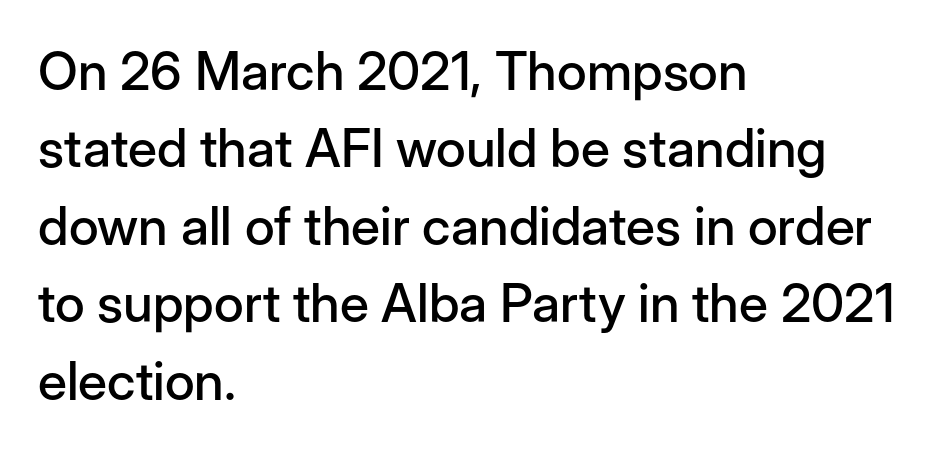
{"serif": "no", "italic": "no", "width": "normal", "stroke_contrast": "low", "x_height": "medium", "monospaced": "no", "underline": "no", "align": "left", "line_spacing": "normal", "line_spacing_ratio": 1.46, "letter_spacing": "normal", "letter_spacing_em": 0.0, "glyph_px": 53}
